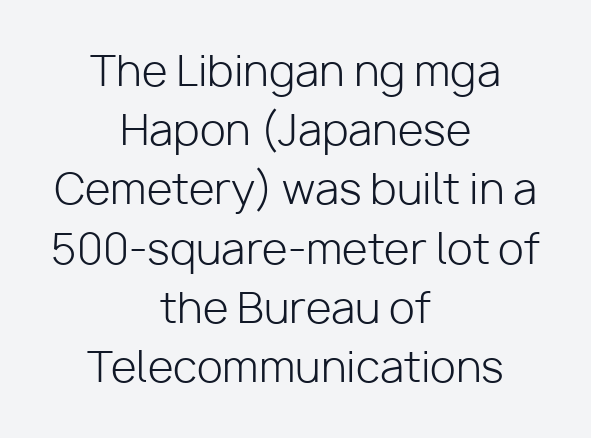
{"serif": "no", "italic": "no", "bold": "no", "weight": "light", "width": "normal", "stroke_contrast": "low", "x_height": "medium", "monospaced": "no", "underline": "no", "align": "center", "line_spacing": "normal", "line_spacing_ratio": 1.41, "letter_spacing": "normal", "letter_spacing_em": 0.0, "glyph_px": 42}
